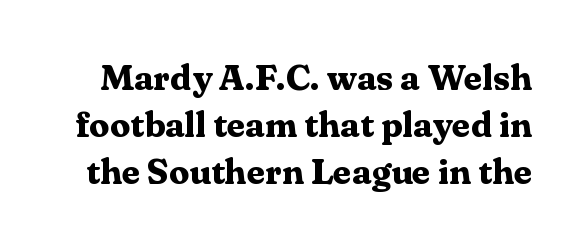
{"serif": "yes", "italic": "no", "bold": "yes", "weight": "bold", "width": "normal", "stroke_contrast": "medium", "x_height": "medium", "monospaced": "no", "underline": "no", "line_spacing": "normal", "line_spacing_ratio": 1.3, "letter_spacing": "normal", "letter_spacing_em": 0.0, "glyph_px": 36}
